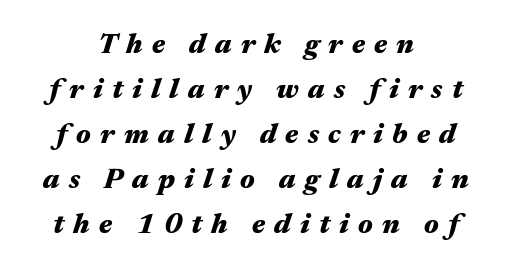
Someone cranked the tracking dial way up on this one. The lines sit at an ordinary, default distance from one another. A centered setting, common on invitations and titles, is used for this passage. Observe the lean: these are italic letterforms. Its strokes are broad and dark, the hallmark of bold type.
